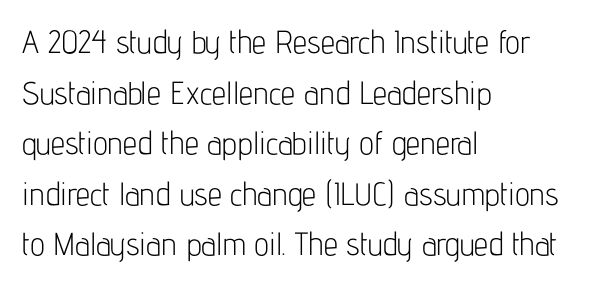
Q: Is the text bold? A: No.
Q: Is the text italic (slanted)? A: No, it is upright.
Q: Is the typeface a serif or a sans-serif typeface? A: Sans-serif.
Q: Is the text underlined? A: No.
Q: How is the paragraph aligned? A: Left-aligned.
Q: Is the spacing between letters normal or unusually wide? A: Normal.
Q: Is the spacing between lines tight, normal or loose? A: Normal.
Q: Width (condensed, normal, or wide)? A: Condensed.
Q: Stroke contrast? A: Low.
Q: x-height? A: Medium.
Q: Monospaced? A: No.
